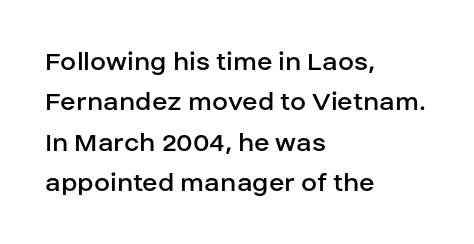
{"serif": "no", "italic": "no", "bold": "no", "weight": "regular", "width": "normal", "stroke_contrast": "low", "x_height": "large", "monospaced": "no", "underline": "no", "align": "left", "line_spacing": "normal", "line_spacing_ratio": 1.39, "letter_spacing": "normal", "letter_spacing_em": 0.0, "glyph_px": 29}
